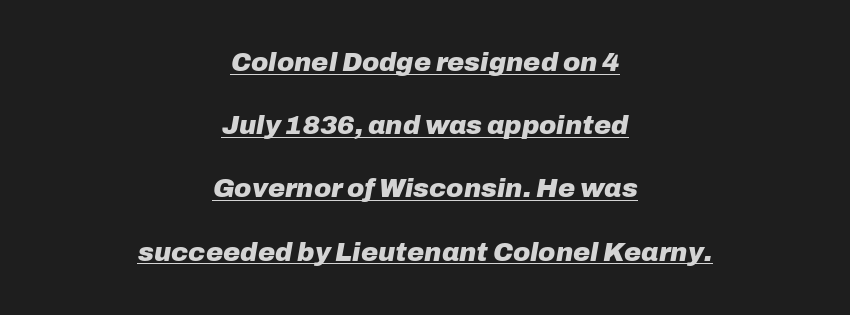
The image shows 26 px bold type, italic (leaning right); set centered, loose line spacing (2.43x), normal letter spacing, underlined.
